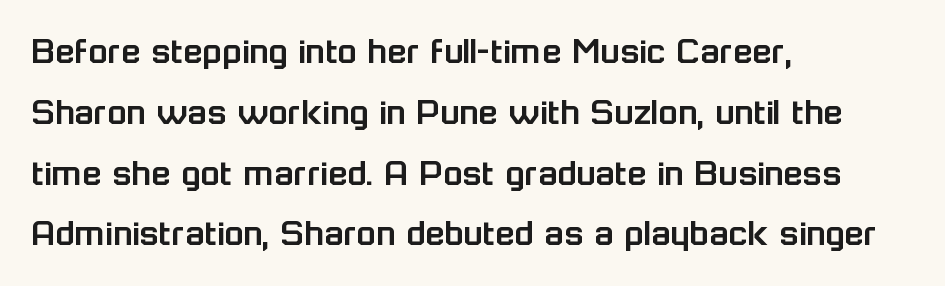
{"serif": "no", "italic": "no", "width": "normal", "stroke_contrast": "low", "x_height": "medium", "monospaced": "no", "underline": "no", "align": "left", "line_spacing": "normal", "line_spacing_ratio": 1.52, "letter_spacing": "normal", "letter_spacing_em": 0.0, "glyph_px": 40}
